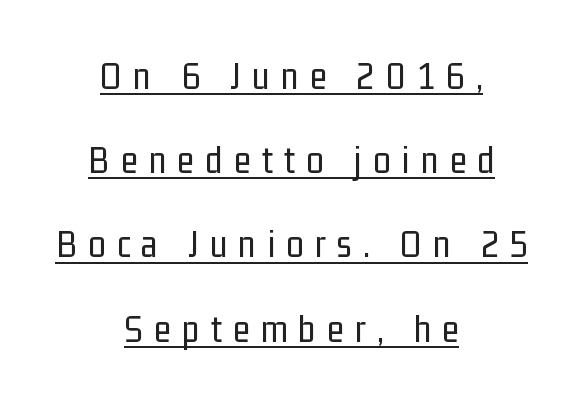
The image shows 39 px regular-weight, condensed sans-serif type, upright; set centered, loose line spacing (2.16x), unusually wide letter spacing (+0.29 em), underlined; low stroke contrast and a medium x-height.
